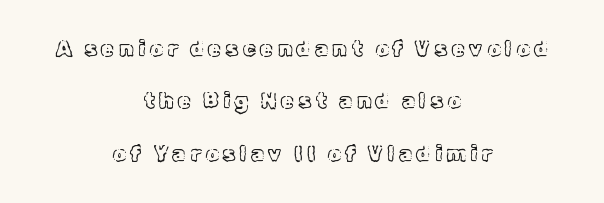
Q: Is the text italic (slanted)? A: No, it is upright.
Q: Is the text underlined? A: No.
Q: How is the paragraph aligned? A: Centered.
Q: Is the spacing between letters normal or unusually wide? A: Unusually wide.
Q: Is the spacing between lines tight, normal or loose? A: Loose.
